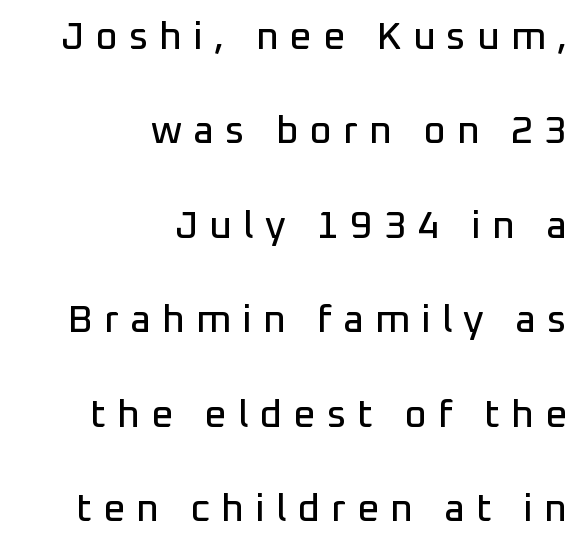
Q: Is the text italic (slanted)? A: No, it is upright.
Q: Is the typeface a serif or a sans-serif typeface? A: Sans-serif.
Q: Is the text underlined? A: No.
Q: How is the paragraph aligned? A: Right-aligned.
Q: Is the spacing between letters normal or unusually wide? A: Unusually wide.
Q: Is the spacing between lines tight, normal or loose? A: Loose.
Q: Width (condensed, normal, or wide)? A: Normal.
Q: Stroke contrast? A: Low.
Q: x-height? A: Medium.
Q: Monospaced? A: No.
